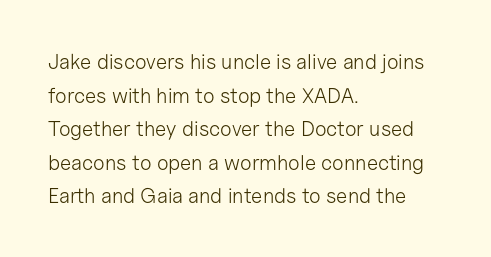
{"italic": "no", "bold": "no", "underline": "no", "align": "left", "line_spacing": "normal", "line_spacing_ratio": 1.6, "letter_spacing": "normal", "letter_spacing_em": 0.0, "glyph_px": 21}
